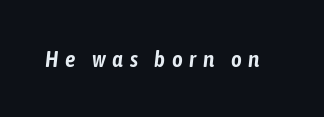
Underline: absent. Slanted lettering throughout. Does extra space separate the letters? Yes, quite a lot of it.
